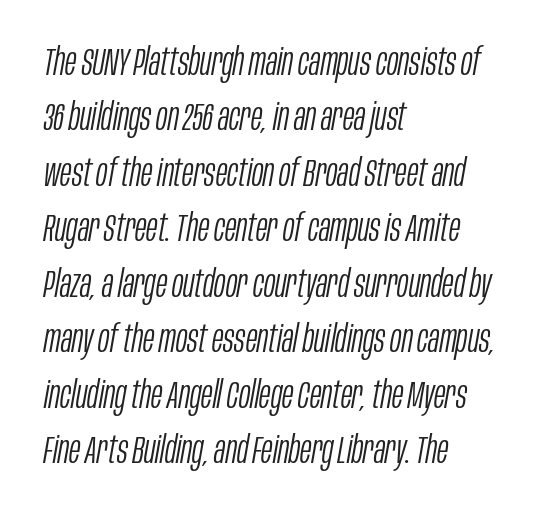
Here the glyphs are tracked normally, forming tight word shapes. The words here are not underlined. Compared with a typical body face, this is equally light or lighter still. The setting favours the left margin, as ordinary paragraphs usually do. Think of a printed novel: that variable character pitch is what you see here. Italic: yes, the glyphs are oblique.
